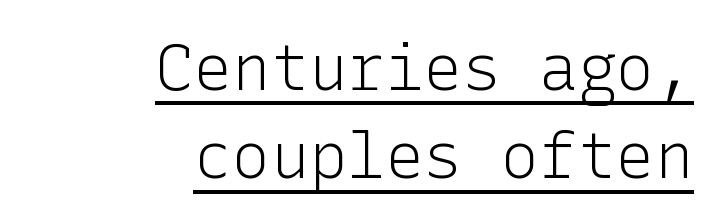
The image shows 64 px light sans-serif type, upright; set right-aligned, normal line spacing (1.38x), normal letter spacing, underlined; low stroke contrast and a medium x-height.
